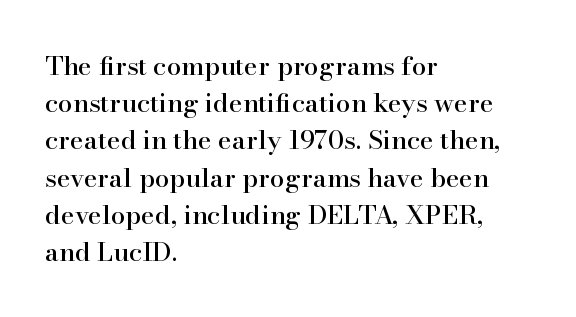
The image shows 26 px text type, upright; set left-aligned, normal line spacing (1.43x), normal letter spacing, not underlined.
